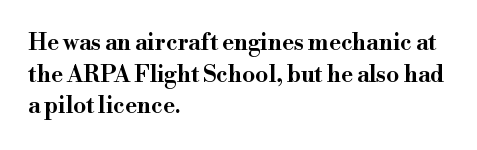
The letterforms sit shoulder to shoulder at normal distance. The paragraph has a hard left edge and a soft right edge. A clean baseline with only descenders dipping below it. No italicization has been applied; the sample stays upright.
